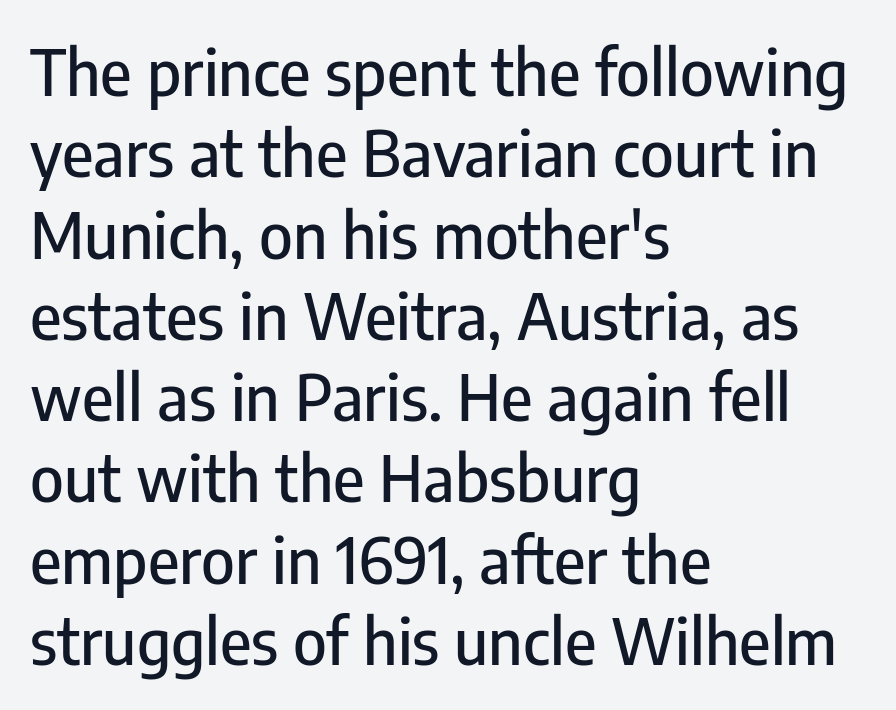
The image shows 64 px condensed sans-serif type, upright; set left-aligned, normal line spacing (1.27x), normal letter spacing, not underlined; low stroke contrast and a medium x-height.
